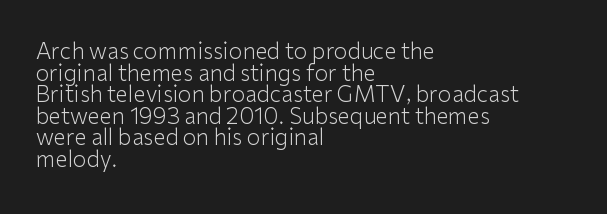
It's the straight-up-and-down kind of type. The ragged edge is on the right, which tells us the setting is flush left. Underline: absent. The rendering uses a small line-height, squeezing the rows. A quiet, ordinary-to-light weight characterises the typeface.
